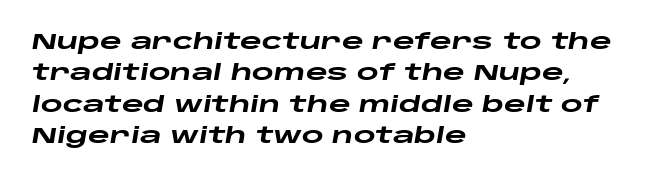
Vertical spacing — default. Check the space under the baseline: it is left empty. Weight: bold. Honestly, the letter spacing is just normal — you wouldn't notice it. In terms of posture, this sample is oblique.
